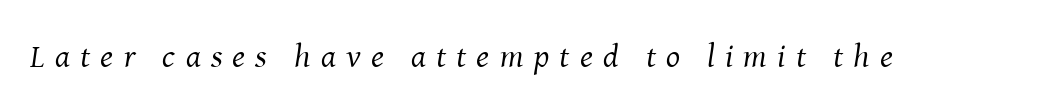
The space beneath each line is pristine and unruled. This sample uses a serif face. Style check: oblique. Note the varied advance widths — an 'i' is clearly narrower than an 'm'.
